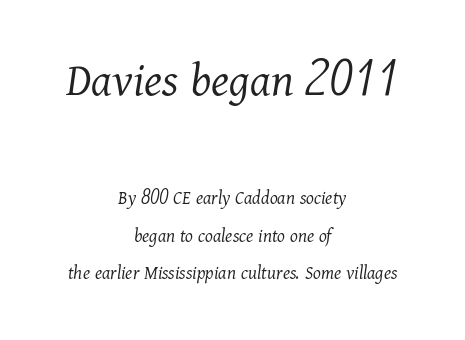
The image shows 50 px light serif type, italic (leaning right); set centered, line spacing 1.88x, normal letter spacing, not underlined; the first (top) block is 2.5x larger; medium stroke contrast and a medium x-height.
